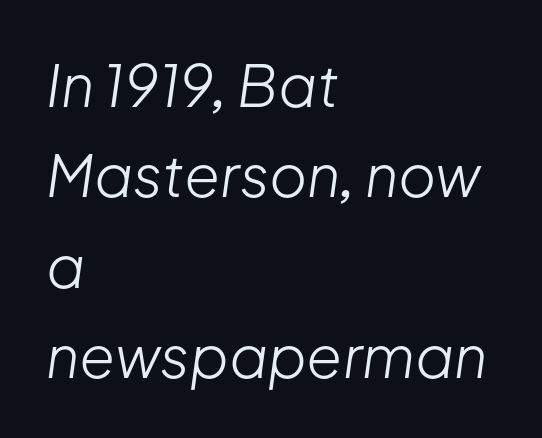
These glyphs show unthickened strokes, regular width or finer. Unmarked baselines from the first word to the last. It's the slanting kind of type. Alignment: flush left. How would I describe the line gaps? Plain and ordinary.
